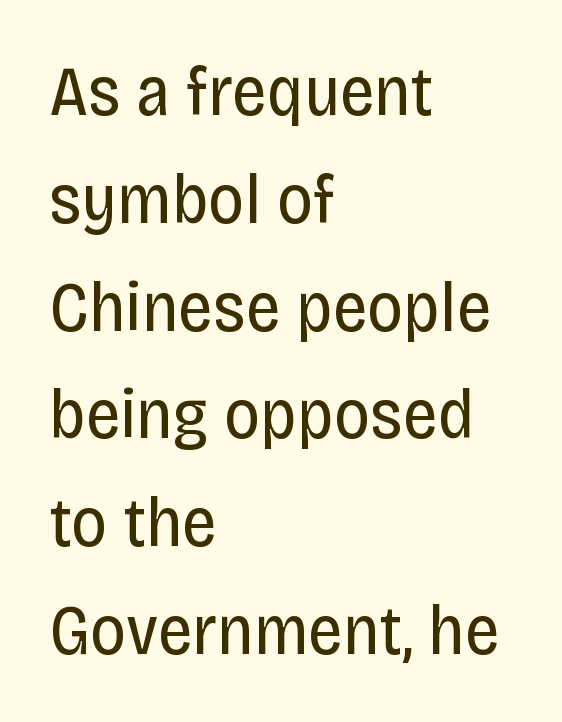
The image shows 70 px regular-weight, condensed sans-serif type, upright; set left-aligned, normal line spacing (1.54x), normal letter spacing, not underlined; low stroke contrast and a large x-height.
